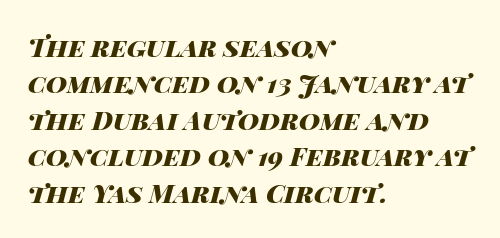
The image shows 26 px bold type, italic (leaning right); set left-aligned, normal line spacing (1.4x), normal letter spacing, not underlined.
